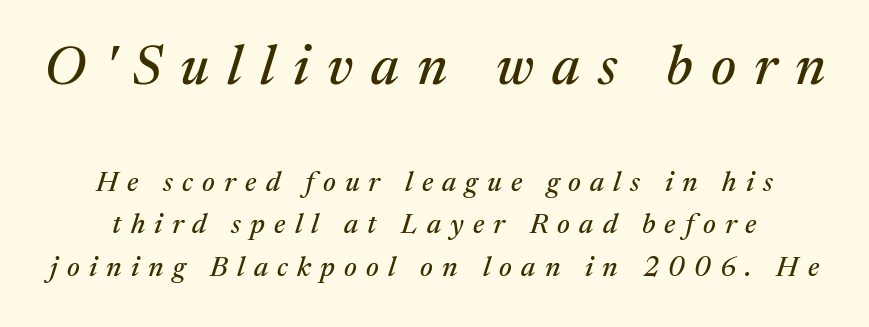
{"serif": "yes", "italic": "yes", "lean": "right", "slant_degrees": 17, "width": "normal", "stroke_contrast": "medium", "x_height": "medium", "monospaced": "no", "underline": "no", "line_spacing": "normal", "line_spacing_ratio": 1.51, "letter_spacing": "wide", "letter_spacing_em": 0.33, "larger_block": "first", "size_ratio": 1.96, "glyph_px": 55}
